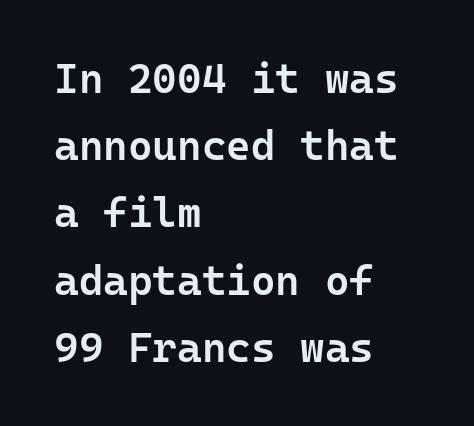
{"serif": "no", "italic": "no", "bold": "semi", "weight": "semibold", "width": "normal", "stroke_contrast": "low", "x_height": "medium", "monospaced": "yes", "underline": "no", "align": "left", "line_spacing": "normal", "line_spacing_ratio": 1.6, "letter_spacing": "normal", "letter_spacing_em": 0.0, "glyph_px": 42}
